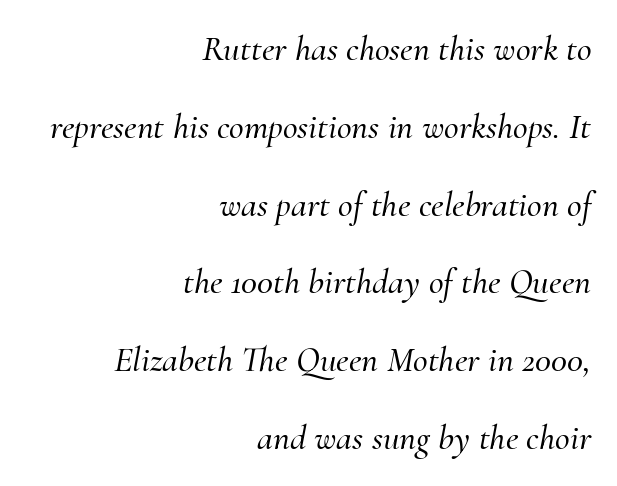
{"serif": "yes", "italic": "yes", "lean": "right", "slant_degrees": 10, "width": "normal", "stroke_contrast": "medium", "x_height": "small", "monospaced": "no", "underline": "no", "align": "right", "line_spacing": "loose", "line_spacing_ratio": 2.16, "letter_spacing": "normal", "letter_spacing_em": 0.0, "glyph_px": 36}
